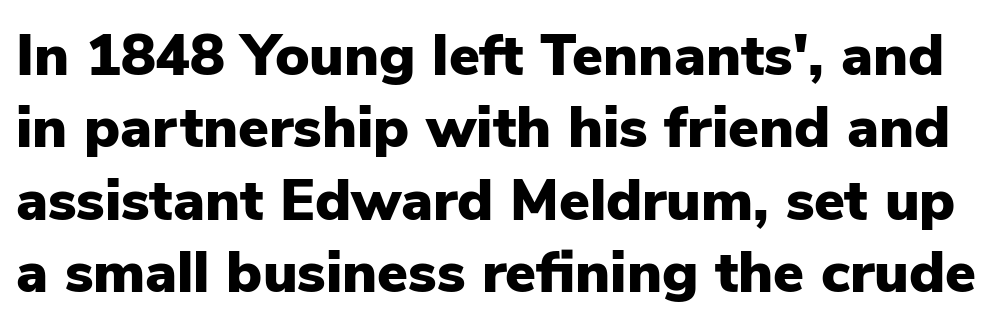
Notice how the stems are strictly vertical — no italics here. You could not count columns in this text — the font is proportionally spaced. A sans-serif font was chosen for this passage. The sample has been set heavy, in full bold. The lines sit at an ordinary, default distance from one another. Honestly, the letter spacing is just normal — you wouldn't notice it.
